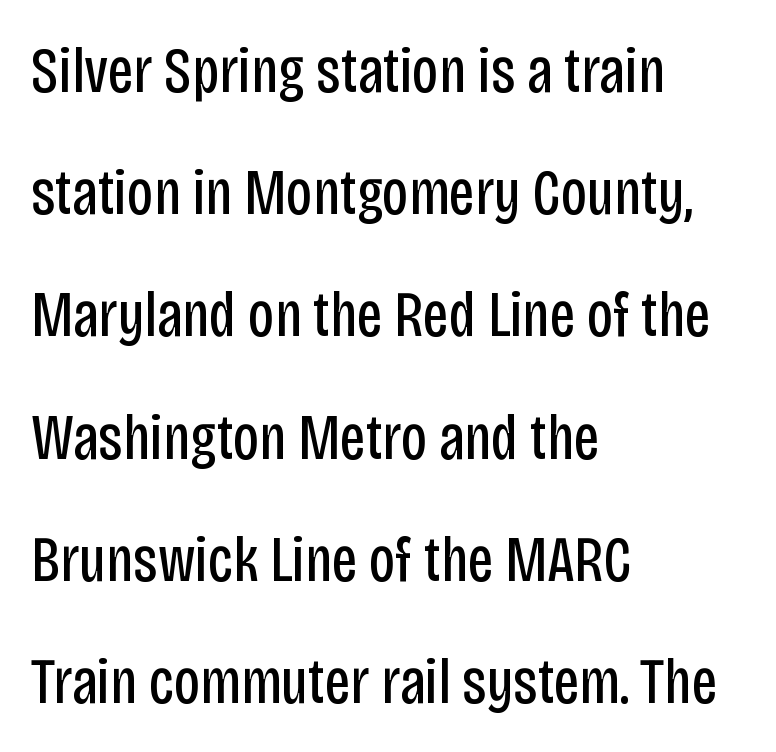
The image shows 65 px regular-weight, condensed sans-serif type, upright; set left-aligned, line spacing 1.88x, normal letter spacing, not underlined; low stroke contrast and a large x-height.
